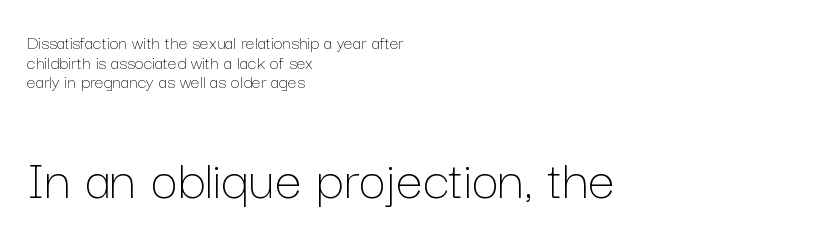
The image shows 60 px thin type, upright; set left-aligned, tight line spacing (0.98x), normal letter spacing, not underlined; the second (bottom) block is 3.0x larger; low stroke contrast and a medium x-height.
